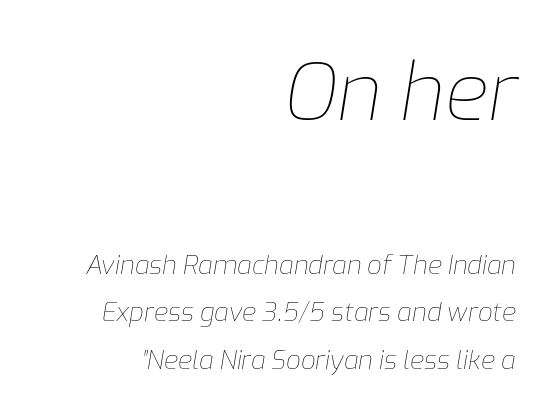
{"italic": "yes", "lean": "right", "slant_degrees": 9, "bold": "no", "weight": "thin", "width": "normal", "stroke_contrast": "low", "x_height": "medium", "monospaced": "no", "underline": "no", "align": "right", "line_spacing_ratio": 1.82, "letter_spacing": "normal", "letter_spacing_em": 0.0, "larger_block": "first", "size_ratio": 3.04, "glyph_px": 79}
